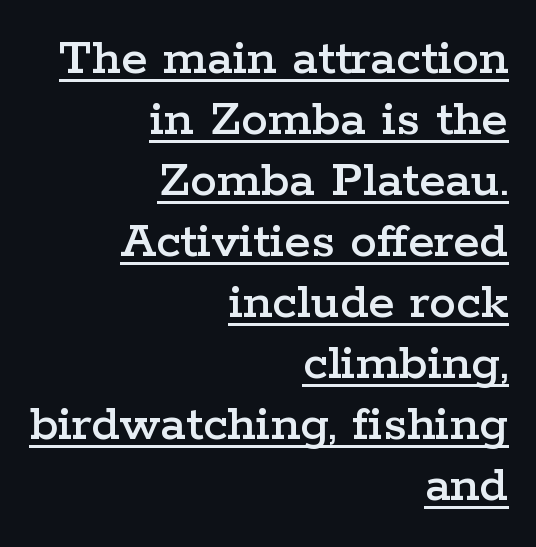
The image shows 54 px wide serif type, upright; set right-aligned, tight line spacing (1.13x), normal letter spacing, underlined; low stroke contrast and a medium x-height.
